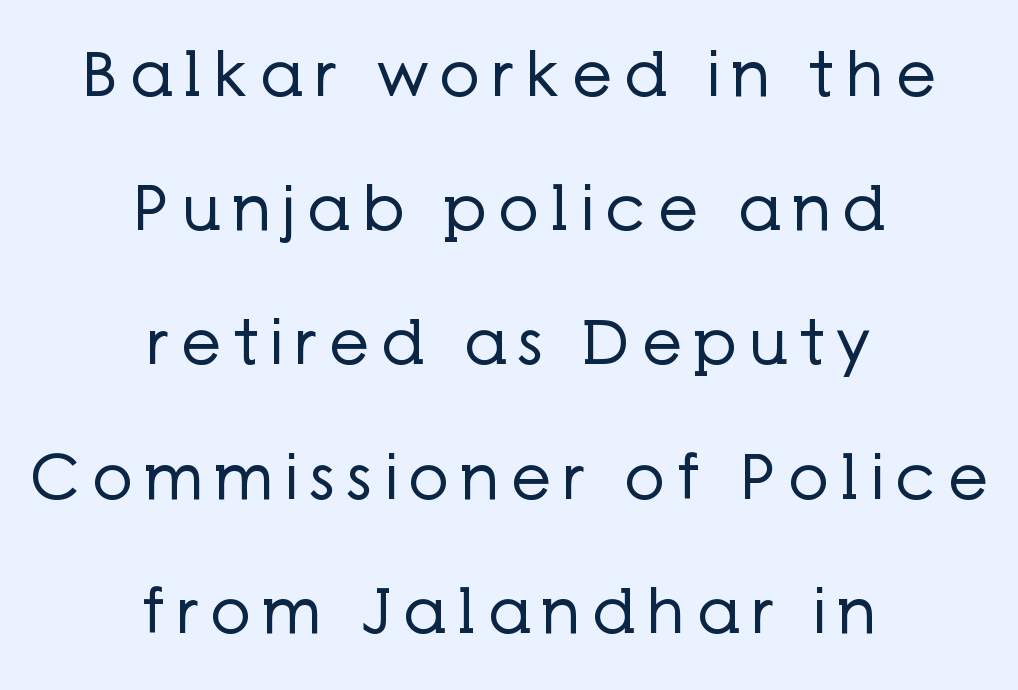
{"serif": "no", "italic": "no", "bold": "no", "weight": "regular", "width": "normal", "stroke_contrast": "low", "x_height": "medium", "monospaced": "no", "underline": "no", "align": "center", "line_spacing": "loose", "line_spacing_ratio": 2.13, "glyph_px": 63}
